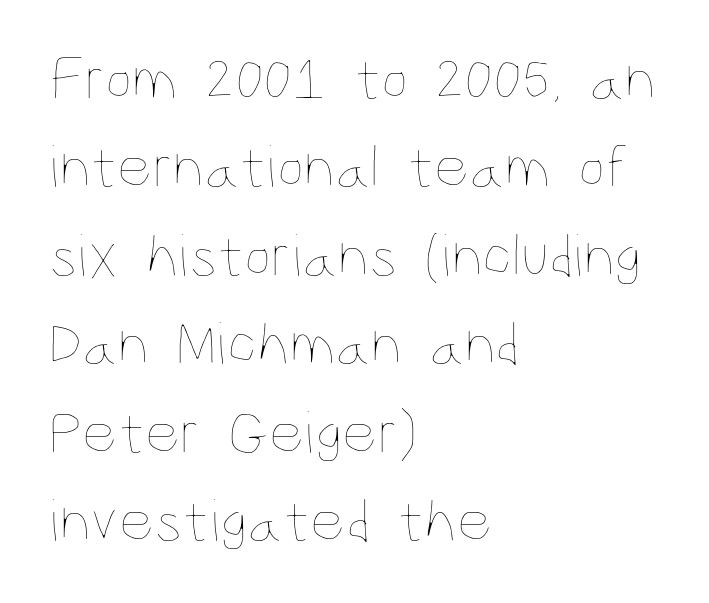
Style check: upright. The designer left line spacing at the default. Quick note: underline off. Tracking here is standard; glyphs follow each other at the usual distance. The rendering anchors every line to the left-hand side.
